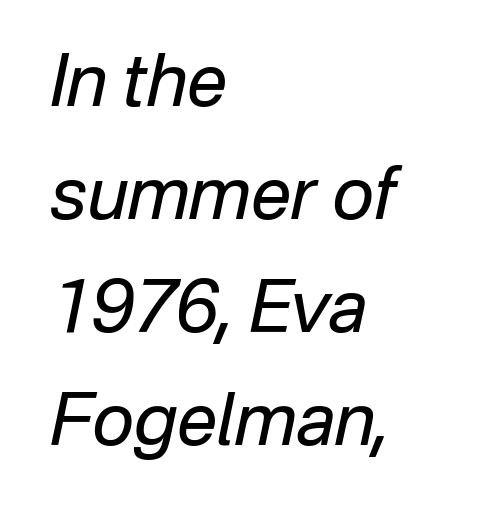
Leading matches the norm, producing a regular column. Teacher's note: observe the even left margin — that is flush-left alignment. The cut favours lightness, reaching ordinary text weight at its darkest. Note the varied advance widths — an 'i' is clearly narrower than an 'm'. When letters slant like this, we call the style italic.
